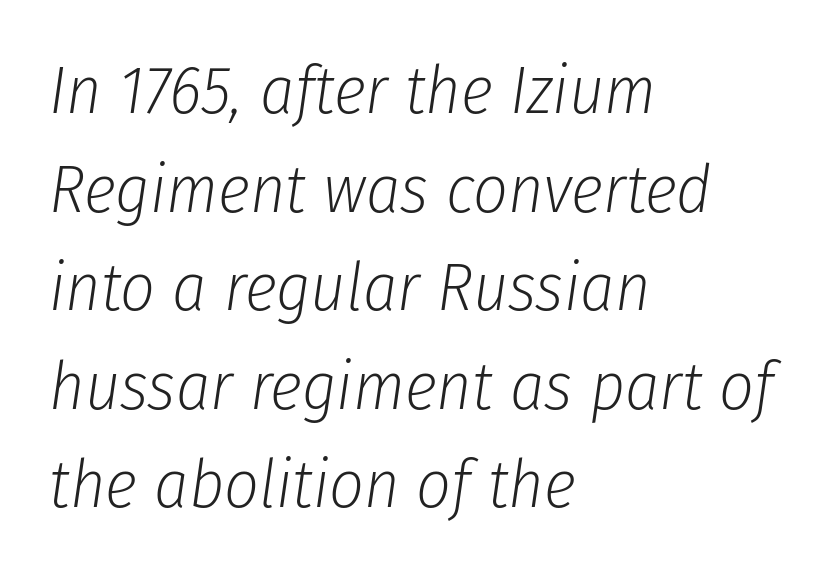
Q: Is the text bold? A: No.
Q: Is the text italic (slanted)? A: Yes, it leans right by about 8 degrees.
Q: Is the text underlined? A: No.
Q: How is the paragraph aligned? A: Left-aligned.
Q: Is the spacing between letters normal or unusually wide? A: Normal.
Q: Is the spacing between lines tight, normal or loose? A: Normal.
Q: Width (condensed, normal, or wide)? A: Condensed.
Q: Stroke contrast? A: Low.
Q: x-height? A: Medium.
Q: Monospaced? A: No.
